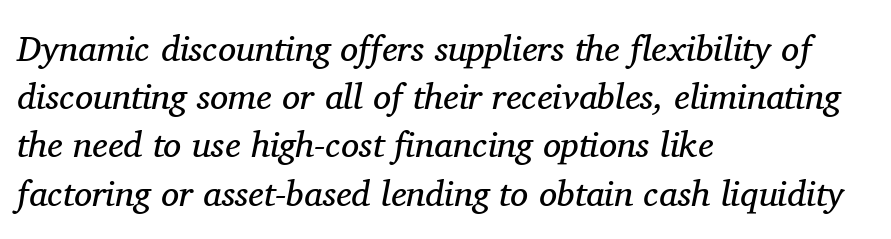
{"serif": "yes", "italic": "yes", "lean": "right", "slant_degrees": 11, "bold": "no", "weight": "regular", "width": "normal", "stroke_contrast": "medium", "x_height": "medium", "monospaced": "no", "underline": "no", "align": "left", "line_spacing": "normal", "line_spacing_ratio": 1.34, "letter_spacing": "normal", "letter_spacing_em": 0.0, "glyph_px": 36}
